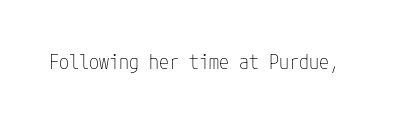
The image shows 20 px text type, upright; set normal letter spacing, not underlined.
